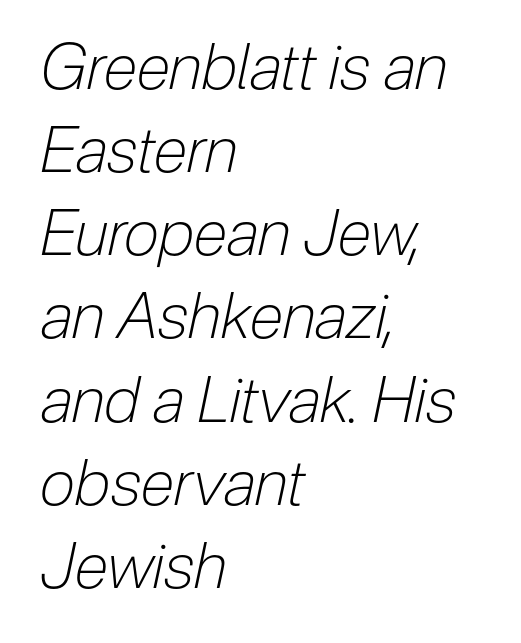
{"italic": "yes", "lean": "right", "slant_degrees": 12, "bold": "no", "weight": "light", "width": "condensed", "stroke_contrast": "low", "x_height": "medium", "monospaced": "no", "underline": "no", "align": "left", "line_spacing": "normal", "line_spacing_ratio": 1.32, "letter_spacing": "normal", "letter_spacing_em": 0.0, "glyph_px": 63}
